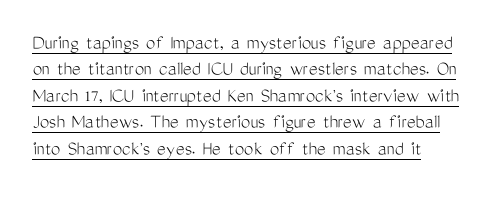
The image shows 21 px text type, upright; set left-aligned, normal line spacing (1.26x), normal letter spacing, underlined.
